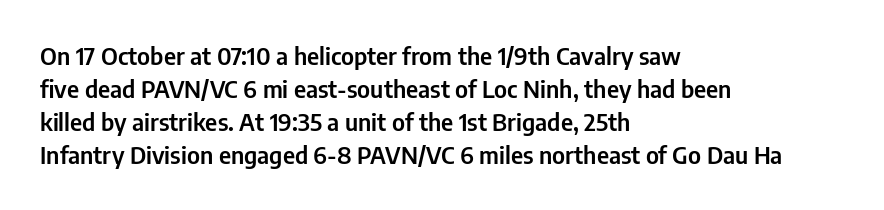
{"italic": "no", "underline": "no", "align": "left", "line_spacing": "normal", "line_spacing_ratio": 1.37, "letter_spacing": "normal", "letter_spacing_em": 0.0, "glyph_px": 24}
